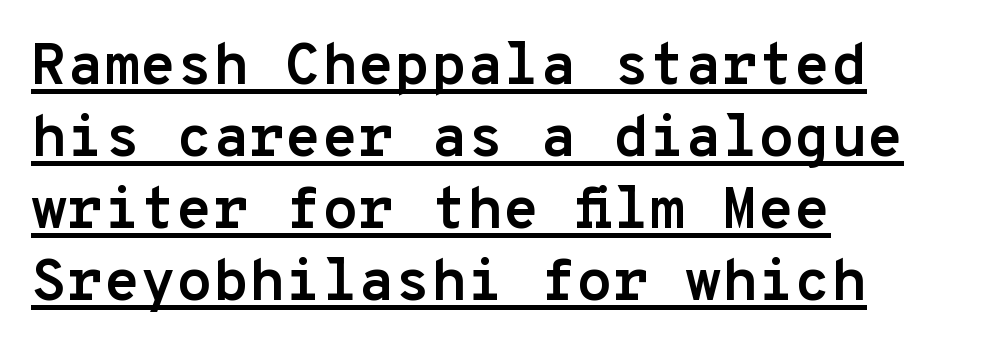
Q: Is the text bold? A: Yes.
Q: Is the text italic (slanted)? A: No, it is upright.
Q: Is the typeface a serif or a sans-serif typeface? A: Sans-serif.
Q: Is the text underlined? A: Yes.
Q: How is the paragraph aligned? A: Left-aligned.
Q: Is the spacing between letters normal or unusually wide? A: Normal.
Q: Width (condensed, normal, or wide)? A: Normal.
Q: Stroke contrast? A: Low.
Q: x-height? A: Medium.
Q: Monospaced? A: Yes.
